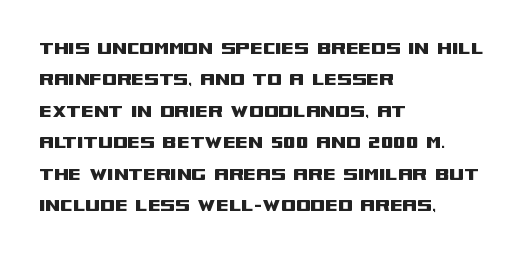
Q: Is the text italic (slanted)? A: No, it is upright.
Q: Is the text underlined? A: No.
Q: How is the paragraph aligned? A: Left-aligned.
Q: Is the spacing between letters normal or unusually wide? A: Normal.
Q: Is the spacing between lines tight, normal or loose? A: Normal.
